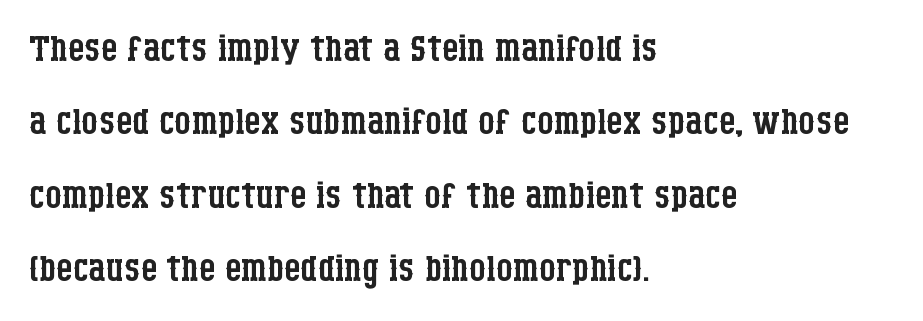
The image shows 52 px regular-weight, condensed serif type, upright; set left-aligned, normal line spacing (1.41x), normal letter spacing, not underlined; low stroke contrast and a large x-height.
